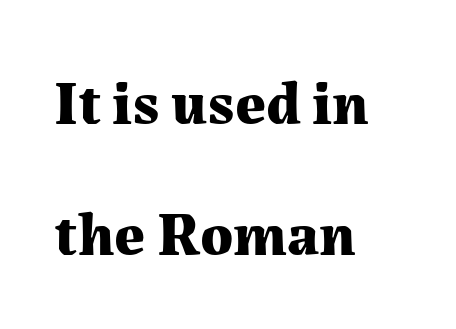
{"serif": "yes", "italic": "no", "bold": "yes", "weight": "bold", "width": "normal", "stroke_contrast": "medium", "x_height": "medium", "monospaced": "no", "underline": "no", "align": "left", "line_spacing": "loose", "line_spacing_ratio": 2.15, "letter_spacing": "normal", "letter_spacing_em": 0.0, "glyph_px": 61}
